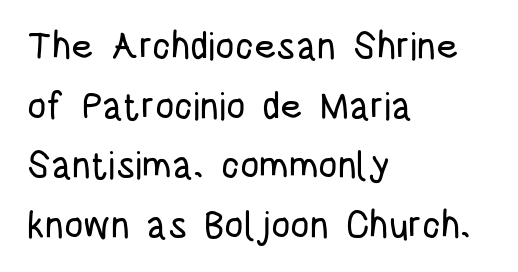
Q: Is the text italic (slanted)? A: No, it is upright.
Q: Is the typeface a serif or a sans-serif typeface? A: Sans-serif.
Q: Is the text underlined? A: No.
Q: How is the paragraph aligned? A: Left-aligned.
Q: Is the spacing between letters normal or unusually wide? A: Normal.
Q: Is the spacing between lines tight, normal or loose? A: Normal.
Q: Width (condensed, normal, or wide)? A: Condensed.
Q: Stroke contrast? A: Low.
Q: x-height? A: Large.
Q: Monospaced? A: No.
